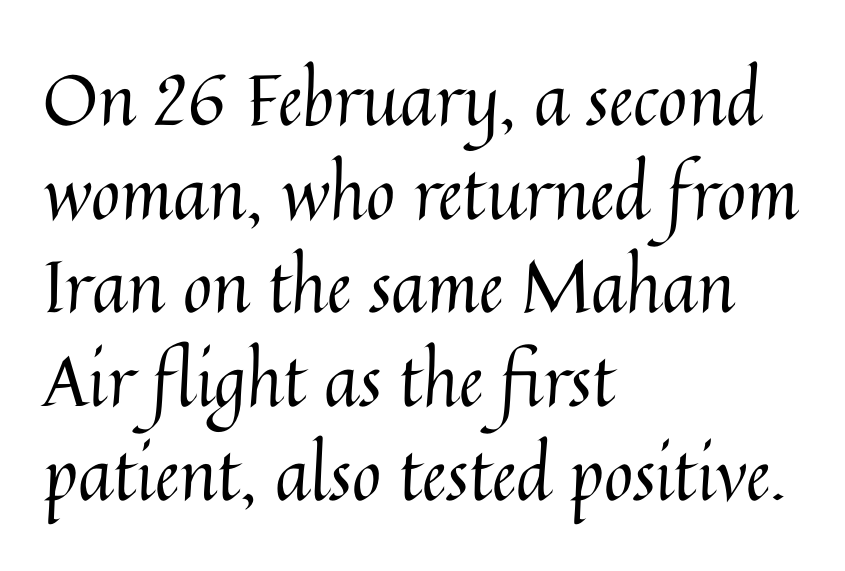
The image shows 71 px regular-weight type; set left-aligned, normal line spacing (1.32x), normal letter spacing, not underlined; medium stroke contrast and a medium x-height.
